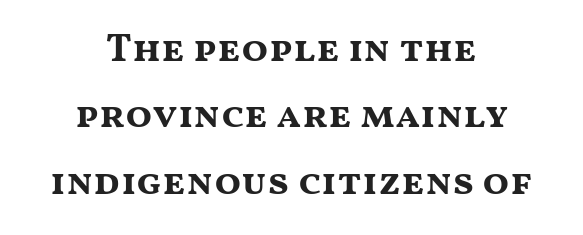
Q: Is the text bold? A: Yes.
Q: Is the text italic (slanted)? A: No, it is upright.
Q: Is the typeface a serif or a sans-serif typeface? A: Sans-serif.
Q: Is the text underlined? A: No.
Q: How is the paragraph aligned? A: Centered.
Q: Is the spacing between letters normal or unusually wide? A: Normal.
Q: Is the spacing between lines tight, normal or loose? A: Normal.
Q: Width (condensed, normal, or wide)? A: Wide.
Q: Stroke contrast? A: Medium.
Q: x-height? A: Medium.
Q: Monospaced? A: No.
